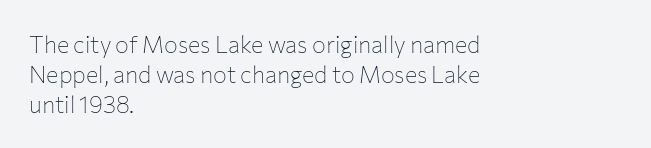
Q: Is the text bold? A: No.
Q: Is the text italic (slanted)? A: No, it is upright.
Q: Is the text underlined? A: No.
Q: How is the paragraph aligned? A: Left-aligned.
Q: Is the spacing between letters normal or unusually wide? A: Normal.
Q: Is the spacing between lines tight, normal or loose? A: Normal.
